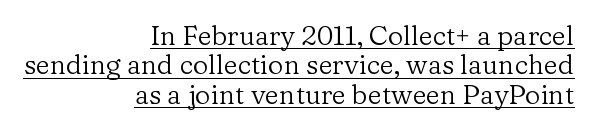
Q: Is the text bold? A: No.
Q: Is the text italic (slanted)? A: No, it is upright.
Q: Is the text underlined? A: Yes.
Q: How is the paragraph aligned? A: Right-aligned.
Q: Is the spacing between letters normal or unusually wide? A: Normal.
Q: Is the spacing between lines tight, normal or loose? A: Tight.
